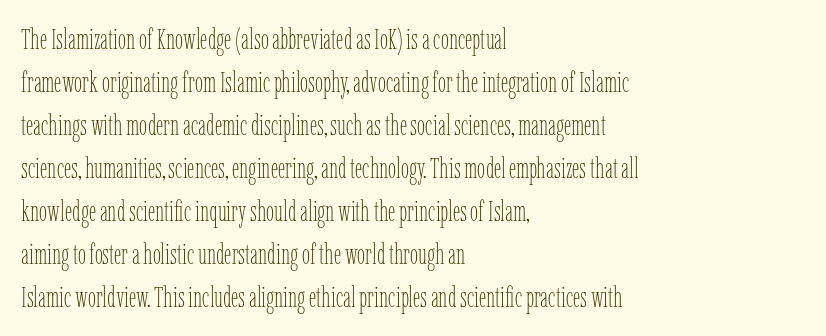
Ink coverage per letter is moderate at most. Line beginnings align vertically; line endings do not. Characters follow at the spacing the type designer built in. Unlike italic type, these characters show no tilt at all. Underline: absent.
